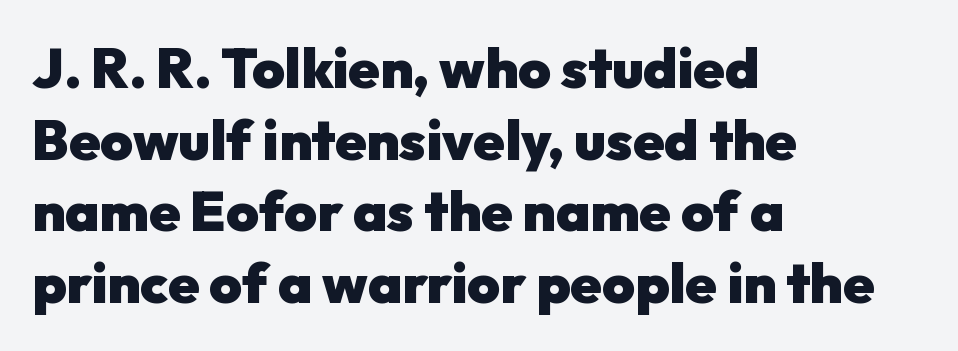
{"serif": "no", "italic": "no", "bold": "yes", "weight": "heavy", "width": "normal", "stroke_contrast": "low", "x_height": "medium", "monospaced": "no", "underline": "no", "align": "left", "line_spacing": "normal", "line_spacing_ratio": 1.28, "letter_spacing": "normal", "letter_spacing_em": 0.0, "glyph_px": 56}
